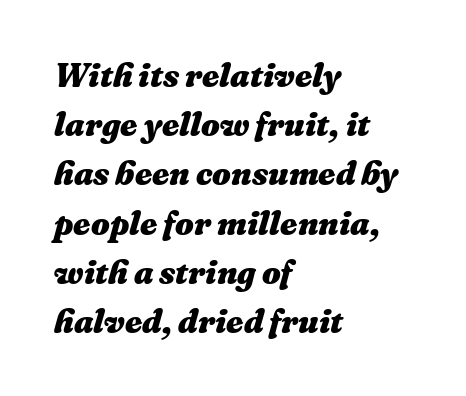
Default kerning and tracking; the words read as compact shapes. Underline: absent. Rendered with sloped, italic letterforms. These lines are rendered in a variable-pitch font. Heavy-handed strokes throughout: this text is bold.
